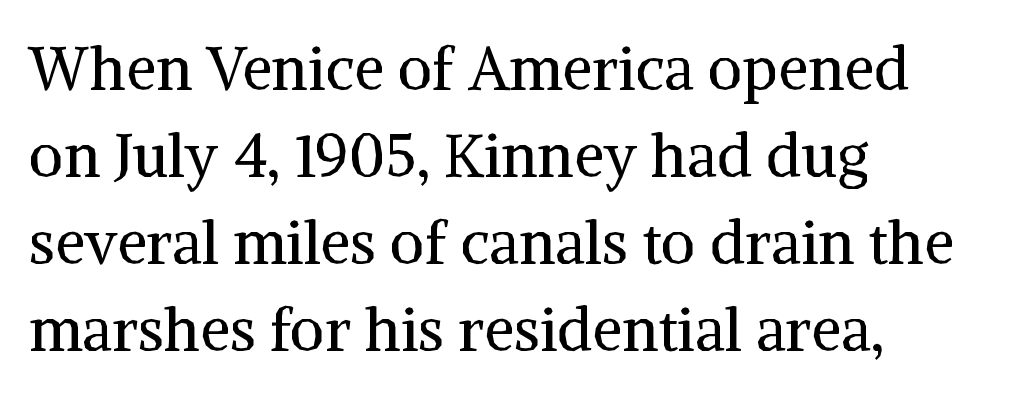
The image shows 60 px regular-weight serif type, upright; set left-aligned, normal line spacing (1.45x), normal letter spacing, not underlined; medium stroke contrast and a medium x-height.
